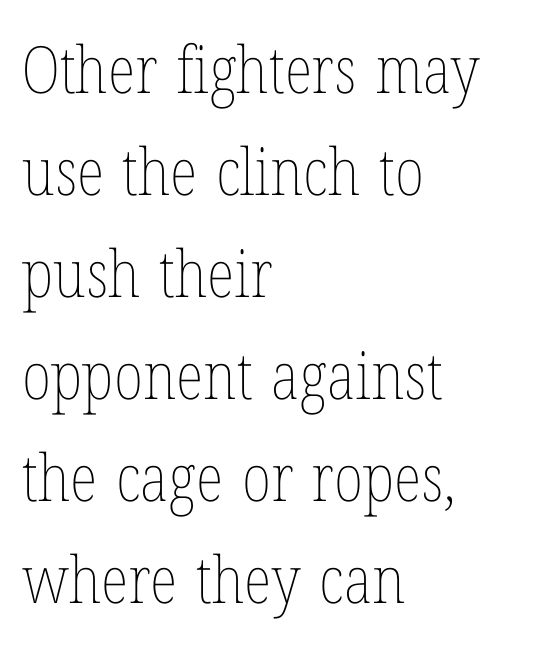
The image shows 65 px thin, condensed type, upright; set left-aligned, normal line spacing (1.57x), normal letter spacing, not underlined; low stroke contrast and a medium x-height.
